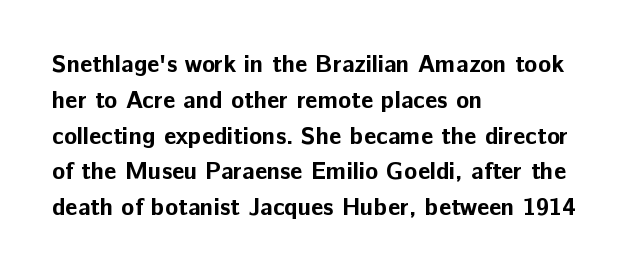
Q: Is the text bold? A: Yes.
Q: Is the text italic (slanted)? A: No, it is upright.
Q: Is the text underlined? A: No.
Q: How is the paragraph aligned? A: Left-aligned.
Q: Is the spacing between letters normal or unusually wide? A: Normal.
Q: Is the spacing between lines tight, normal or loose? A: Normal.
